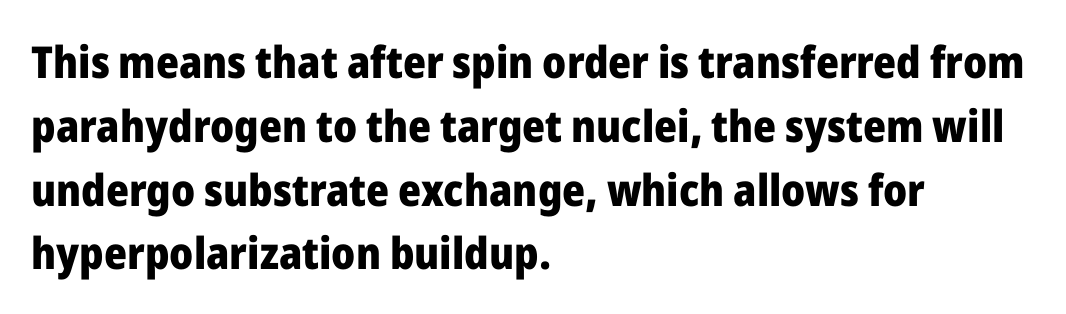
This is the regular roman posture of the typeface. Do the characters align in a grid? No, the font is proportional. Reading down the column, the eye jumps a familiar distance to each next line. Is this a sans? Yes — the strokes have no serifs. Casual observation: everything's shoved over to the left. Just letters on the line, the space beneath them empty.
